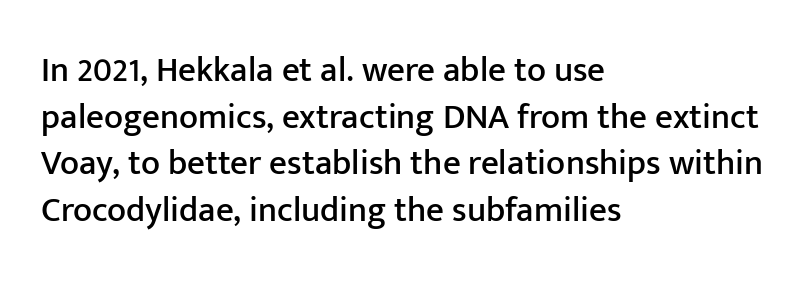
You can tell from the bare stems that sans-serif type was used. The ragged edge is on the right, which tells us the setting is flush left. Characters follow at the spacing the type designer built in. Leading matches the norm, producing a regular column. The face used here is proportionally spaced, like ordinary book or web type.
